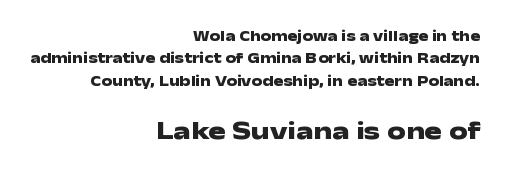
Q: Is the text bold? A: Yes.
Q: Is the text italic (slanted)? A: No, it is upright.
Q: Is the text underlined? A: No.
Q: How is the paragraph aligned? A: Right-aligned.
Q: Is the spacing between letters normal or unusually wide? A: Normal.
Q: Is the spacing between lines tight, normal or loose? A: Normal.
Q: Which block of text is set in a larger size, the first (top) or the second (bottom)? A: The second (bottom) one.
